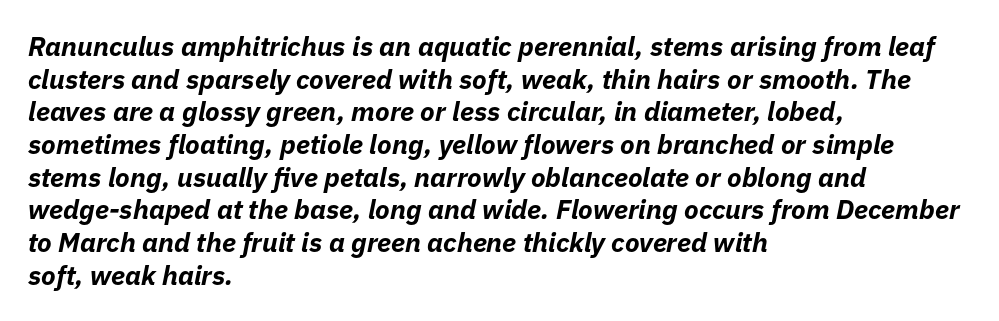
Q: Is the text bold? A: Yes.
Q: Is the text italic (slanted)? A: Yes, it leans right by about 11 degrees.
Q: Is the text underlined? A: No.
Q: How is the paragraph aligned? A: Left-aligned.
Q: Is the spacing between letters normal or unusually wide? A: Normal.
